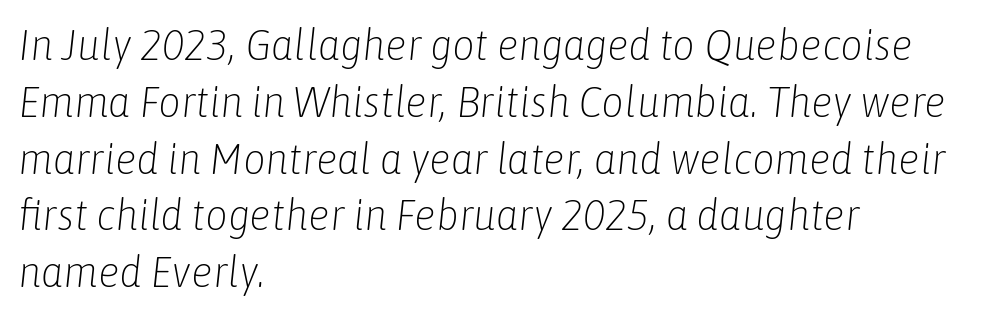
{"italic": "yes", "lean": "right", "slant_degrees": 6, "bold": "no", "weight": "light", "width": "condensed", "stroke_contrast": "low", "x_height": "medium", "monospaced": "no", "underline": "no", "align": "left", "line_spacing": "normal", "line_spacing_ratio": 1.29, "letter_spacing": "normal", "letter_spacing_em": 0.0, "glyph_px": 44}
